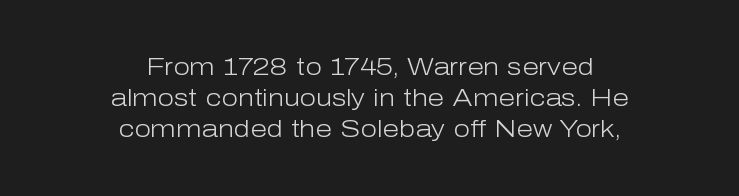
{"italic": "no", "bold": "no", "underline": "no", "align": "center", "line_spacing": "normal", "line_spacing_ratio": 1.29, "letter_spacing": "normal", "letter_spacing_em": 0.0, "glyph_px": 24}
